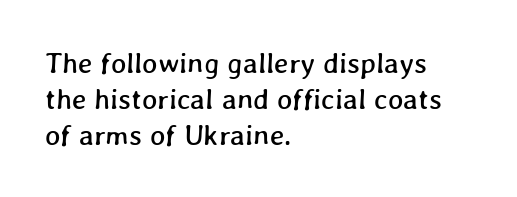
{"width": "normal", "stroke_contrast": "low", "x_height": "medium", "monospaced": "no", "underline": "no", "align": "left", "line_spacing_ratio": 1.24, "letter_spacing": "normal", "letter_spacing_em": 0.0, "glyph_px": 29}
